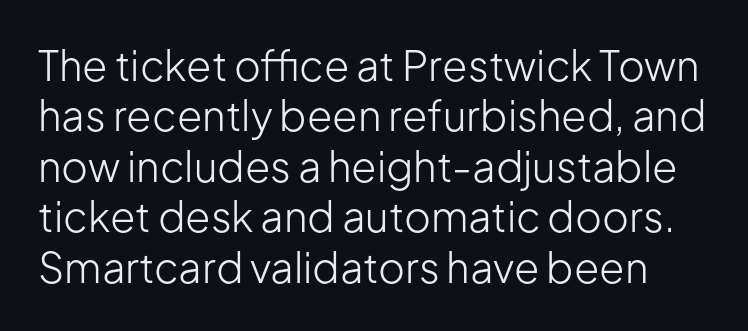
Q: Is the text bold? A: No.
Q: Is the text italic (slanted)? A: No, it is upright.
Q: Is the typeface a serif or a sans-serif typeface? A: Sans-serif.
Q: Is the text underlined? A: No.
Q: Is the spacing between letters normal or unusually wide? A: Normal.
Q: Width (condensed, normal, or wide)? A: Normal.
Q: Stroke contrast? A: Low.
Q: x-height? A: Medium.
Q: Monospaced? A: No.
